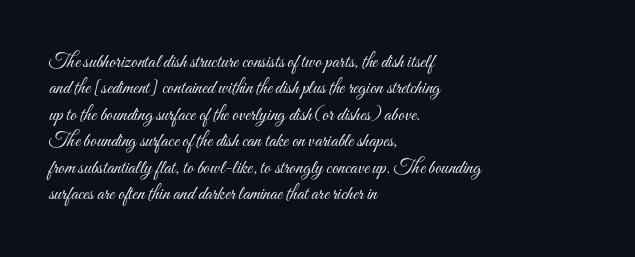
The image shows 20 px text type; set left-aligned, normal line spacing (1.32x), normal letter spacing, not underlined.
